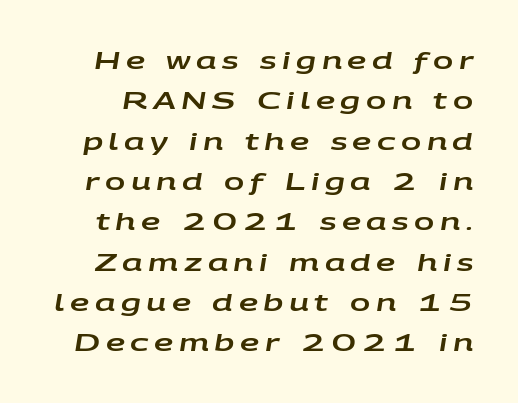
Unmarked baselines from the first word to the last. In terms of posture, this sample is oblique. Interline gaps are of average width in this sample. These lines have a slow, spaced-out rhythm from letter to letter.
